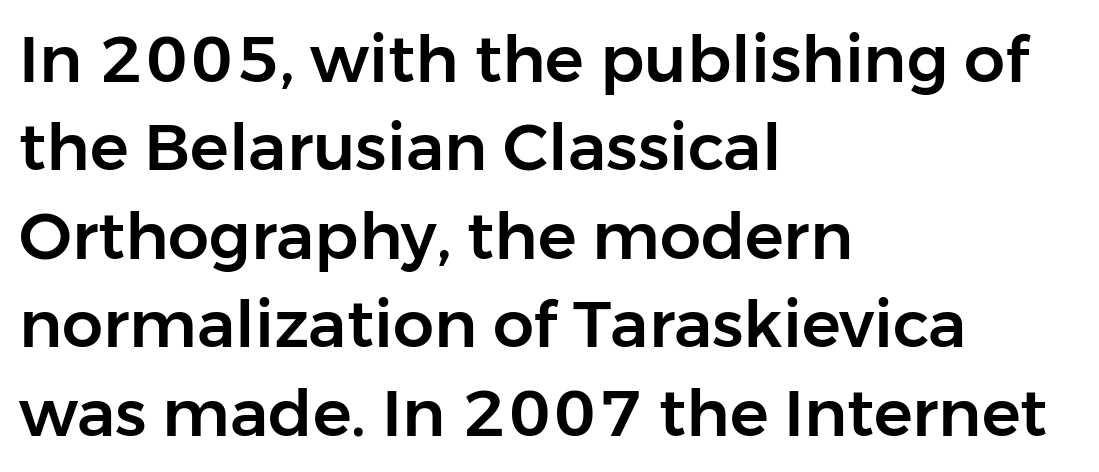
Q: Is the text italic (slanted)? A: No, it is upright.
Q: Is the typeface a serif or a sans-serif typeface? A: Sans-serif.
Q: Is the text underlined? A: No.
Q: How is the paragraph aligned? A: Left-aligned.
Q: Is the spacing between letters normal or unusually wide? A: Normal.
Q: Is the spacing between lines tight, normal or loose? A: Normal.
Q: Width (condensed, normal, or wide)? A: Normal.
Q: Stroke contrast? A: Low.
Q: x-height? A: Medium.
Q: Monospaced? A: No.
